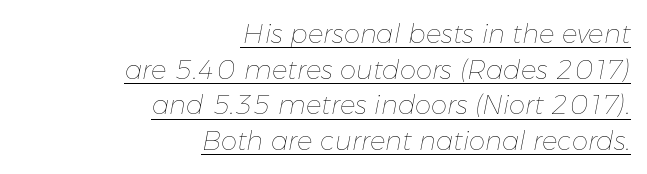
Q: Is the text bold? A: No.
Q: Is the text italic (slanted)? A: Yes, it leans right by about 11 degrees.
Q: Is the text underlined? A: Yes.
Q: How is the paragraph aligned? A: Right-aligned.
Q: Is the spacing between letters normal or unusually wide? A: Normal.
Q: Is the spacing between lines tight, normal or loose? A: Normal.
